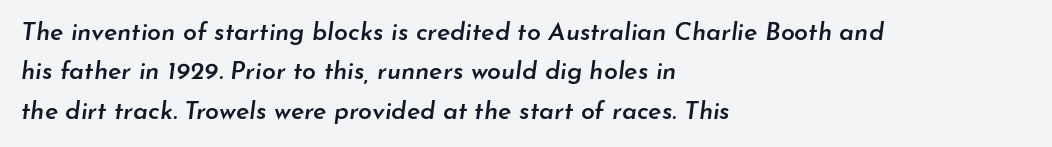
Q: Is the text bold? A: Semi-bold.
Q: Is the text italic (slanted)? A: Yes, it leans right by about 7 degrees.
Q: Is the text underlined? A: No.
Q: How is the paragraph aligned? A: Left-aligned.
Q: Is the spacing between letters normal or unusually wide? A: Normal.
Q: Is the spacing between lines tight, normal or loose? A: Normal.
